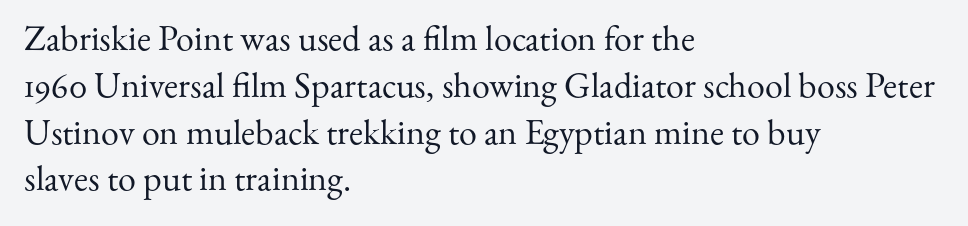
Q: Is the text bold? A: No.
Q: Is the text italic (slanted)? A: No, it is upright.
Q: Is the typeface a serif or a sans-serif typeface? A: Serif.
Q: Is the text underlined? A: No.
Q: How is the paragraph aligned? A: Left-aligned.
Q: Is the spacing between letters normal or unusually wide? A: Normal.
Q: Is the spacing between lines tight, normal or loose? A: Normal.
Q: Width (condensed, normal, or wide)? A: Normal.
Q: Stroke contrast? A: Medium.
Q: x-height? A: Small.
Q: Monospaced? A: No.
